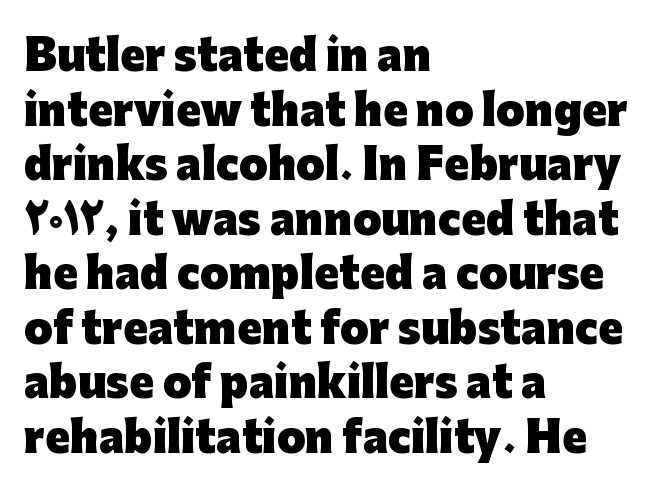
Q: Is the text bold? A: Yes.
Q: Is the text italic (slanted)? A: No, it is upright.
Q: Is the typeface a serif or a sans-serif typeface? A: Sans-serif.
Q: Is the text underlined? A: No.
Q: How is the paragraph aligned? A: Left-aligned.
Q: Is the spacing between letters normal or unusually wide? A: Normal.
Q: Is the spacing between lines tight, normal or loose? A: Normal.
Q: Width (condensed, normal, or wide)? A: Normal.
Q: Stroke contrast? A: Low.
Q: x-height? A: Medium.
Q: Monospaced? A: No.
